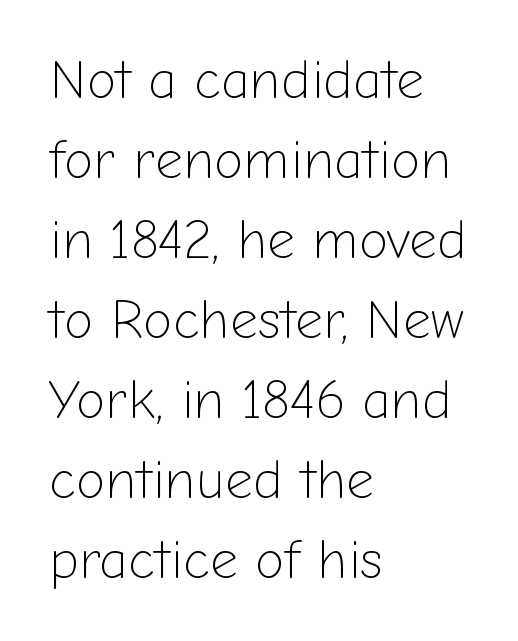
Q: Is the text bold? A: No.
Q: Is the text italic (slanted)? A: No, it is upright.
Q: Is the typeface a serif or a sans-serif typeface? A: Sans-serif.
Q: Is the text underlined? A: No.
Q: How is the paragraph aligned? A: Left-aligned.
Q: Is the spacing between letters normal or unusually wide? A: Normal.
Q: Is the spacing between lines tight, normal or loose? A: Normal.
Q: Width (condensed, normal, or wide)? A: Normal.
Q: Stroke contrast? A: Low.
Q: x-height? A: Medium.
Q: Monospaced? A: No.
